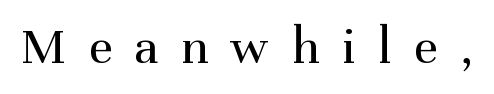
Counters stay open thanks to moderate or lighter strokes. The zone under the glyphs is completely vacant. The passage shown is typed in a proportional face where columns would drift. Here the glyphs are tracked loosely, breaking word shapes into spaced letters. Do the letters lean? They stand straight.
